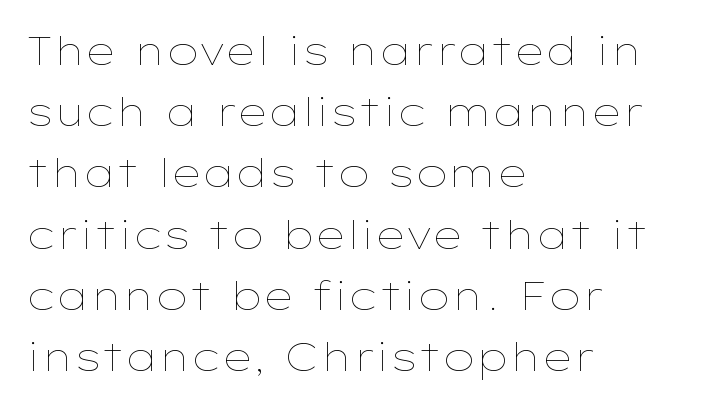
{"italic": "no", "bold": "no", "weight": "thin", "width": "wide", "stroke_contrast": "low", "x_height": "medium", "monospaced": "no", "underline": "no", "align": "left", "line_spacing": "normal", "line_spacing_ratio": 1.57, "letter_spacing": "normal", "letter_spacing_em": 0.0, "glyph_px": 39}
